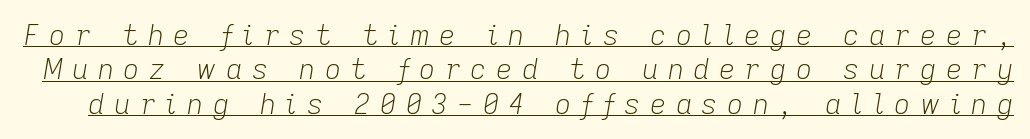
Note the varied advance widths — an 'i' is clearly narrower than an 'm'. Looking at the ascenders, they clearly lean. Heaviness? Minimal to ordinary, like unemphasized prose. You can see a thin bar hugging the bottom of the glyphs. Glyph-to-glyph distance is far greater than everyday printed text.
